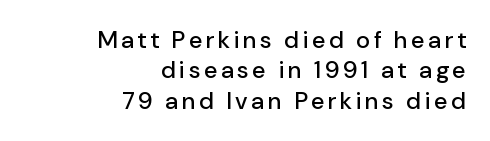
{"italic": "no", "underline": "no", "align": "right", "line_spacing": "normal", "line_spacing_ratio": 1.27, "glyph_px": 24}
